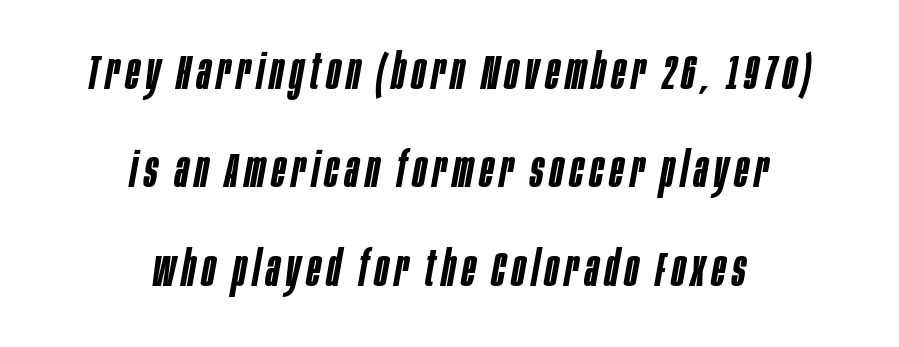
{"italic": "yes", "lean": "right", "slant_degrees": 10, "bold": "semi", "weight": "semibold", "width": "condensed", "stroke_contrast": "low", "x_height": "large", "monospaced": "no", "underline": "no", "align": "center", "line_spacing": "loose", "line_spacing_ratio": 1.97, "glyph_px": 50}
